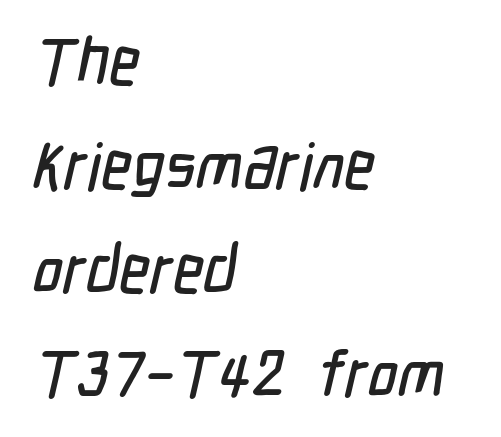
{"serif": "no", "width": "condensed", "stroke_contrast": "low", "x_height": "medium", "monospaced": "no", "underline": "no", "align": "left", "line_spacing": "normal", "line_spacing_ratio": 1.6, "letter_spacing": "normal", "letter_spacing_em": 0.0, "glyph_px": 65}
